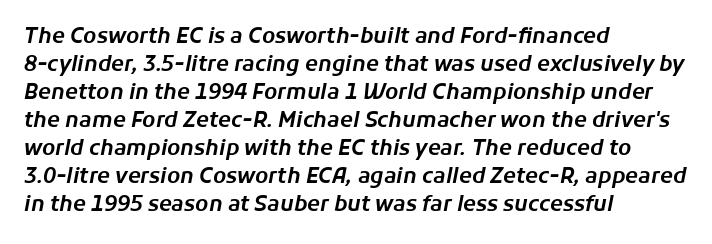
Q: Is the text italic (slanted)? A: Yes, it leans right by about 11 degrees.
Q: Is the text underlined? A: No.
Q: How is the paragraph aligned? A: Left-aligned.
Q: Is the spacing between letters normal or unusually wide? A: Normal.
Q: Is the spacing between lines tight, normal or loose? A: Normal.
